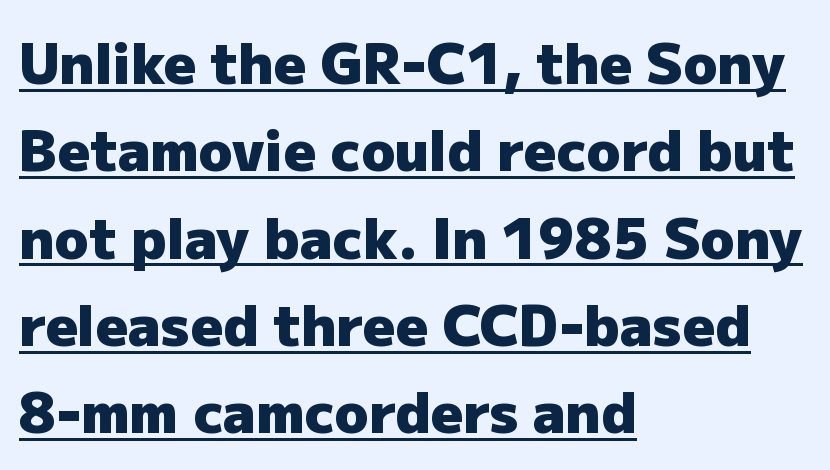
The image shows 56 px heavy sans-serif type, upright; set left-aligned, normal line spacing (1.56x), normal letter spacing, underlined; low stroke contrast and a medium x-height.
